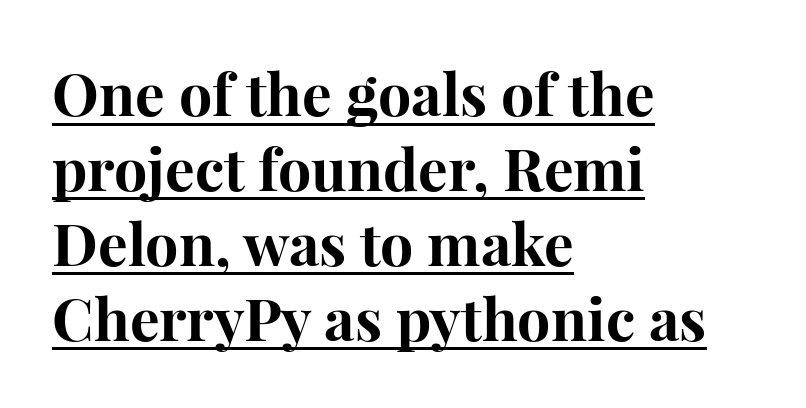
{"serif": "yes", "italic": "no", "bold": "yes", "weight": "bold", "width": "normal", "stroke_contrast": "high", "x_height": "medium", "monospaced": "no", "underline": "yes", "align": "left", "line_spacing": "normal", "line_spacing_ratio": 1.27, "letter_spacing": "normal", "letter_spacing_em": 0.0, "glyph_px": 59}
